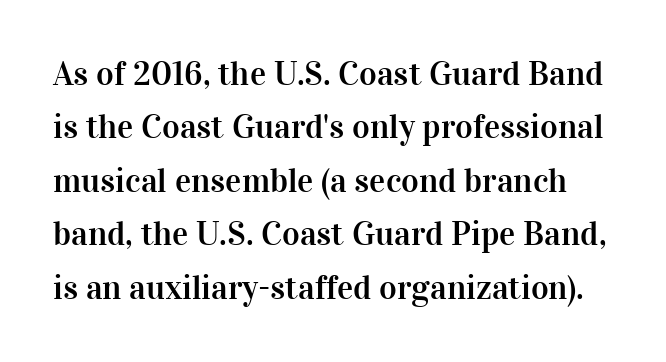
{"serif": "yes", "italic": "no", "width": "normal", "stroke_contrast": "high", "x_height": "medium", "monospaced": "no", "underline": "no", "line_spacing": "normal", "line_spacing_ratio": 1.57, "letter_spacing": "normal", "letter_spacing_em": 0.0, "glyph_px": 34}
